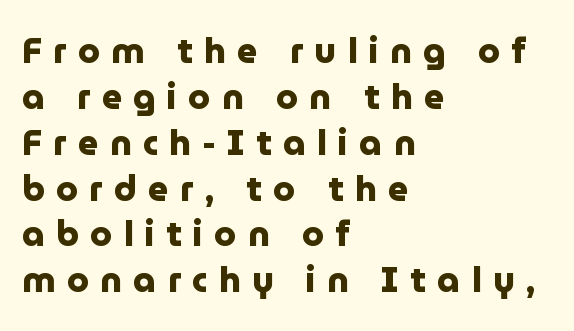
To sum up the face: it is a sans, with no serifs. Short note: letters widely spaced. A clean baseline with only descenders dipping below it. Honestly, the row spacing looks completely unremarkable. Each letter keeps its own natural width here, so spacing adapts to shape. What weight is shown? A full bold with thick strokes.
